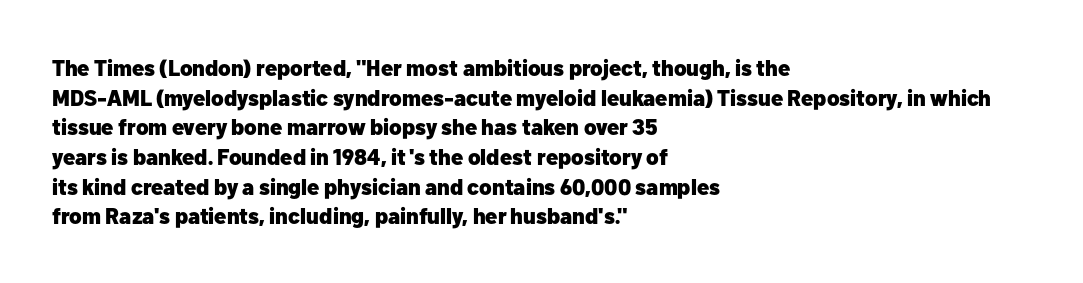
Caption: standard tracking, unaltered. Bold? Absolutely — the strokes are thick and heavy. Where is the straight margin? On the left. The line-height multiplier appears to be the usual default. Underlining? Definitely not there. Upright lettering throughout.
